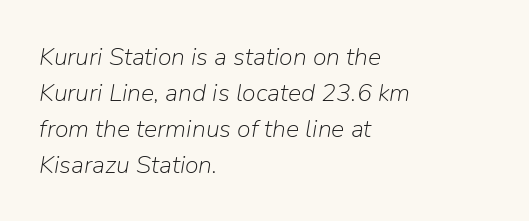
The image shows 25 px text type, italic (leaning right); set left-aligned, normal line spacing (1.44x), normal letter spacing, not underlined.
